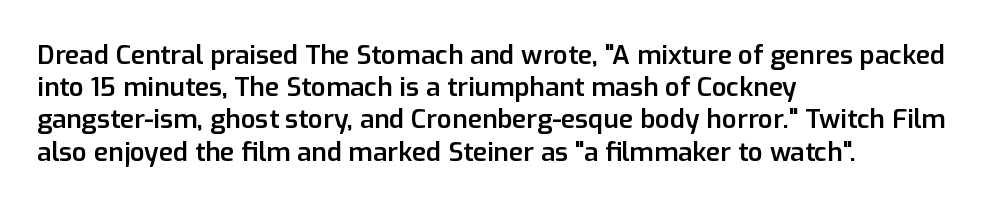
The image shows 26 px text type, upright; set left-aligned, line spacing 1.24x, normal letter spacing, not underlined.
